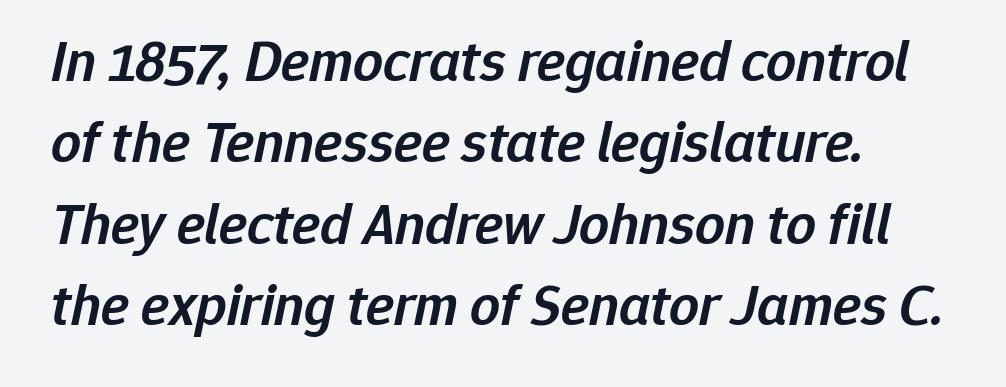
Q: Is the text bold? A: Semi-bold.
Q: Is the text italic (slanted)? A: Yes, it leans right by about 12 degrees.
Q: Is the text underlined? A: No.
Q: Is the spacing between letters normal or unusually wide? A: Normal.
Q: Is the spacing between lines tight, normal or loose? A: Normal.
Q: Width (condensed, normal, or wide)? A: Normal.
Q: Stroke contrast? A: Low.
Q: x-height? A: Medium.
Q: Monospaced? A: No.
